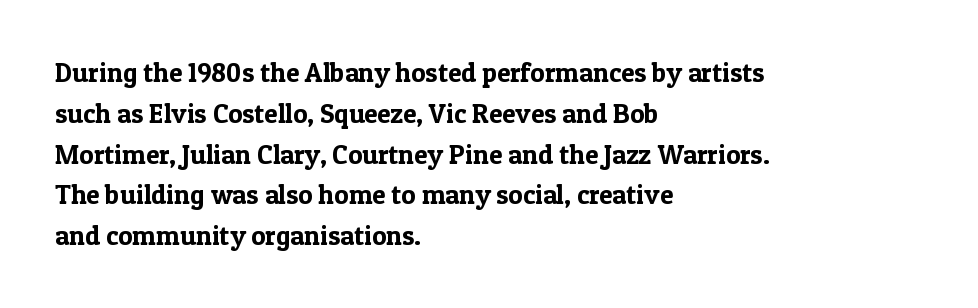
Q: Is the text italic (slanted)? A: No, it is upright.
Q: Is the text underlined? A: No.
Q: How is the paragraph aligned? A: Left-aligned.
Q: Is the spacing between letters normal or unusually wide? A: Normal.
Q: Is the spacing between lines tight, normal or loose? A: Normal.
